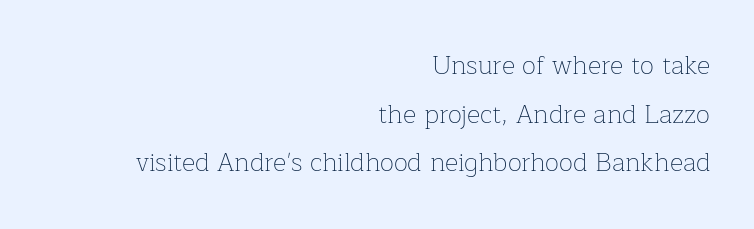
The baseline area is clear. In CSS terms this would be text-align: right. Is the stroke heavy? The answer is a plain regular-or-lighter. Unlike italic type, these characters show no tilt at all. Each word holds together tightly as a unit, with standard inter-letter gaps.
